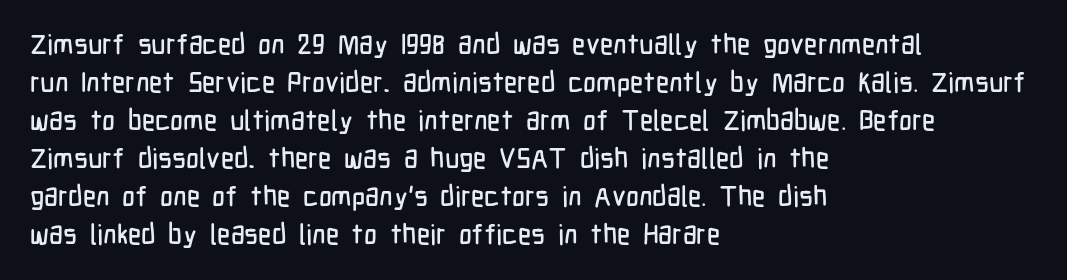
Q: Is the text italic (slanted)? A: No, it is upright.
Q: Is the typeface a serif or a sans-serif typeface? A: Sans-serif.
Q: Is the text underlined? A: No.
Q: How is the paragraph aligned? A: Left-aligned.
Q: Is the spacing between letters normal or unusually wide? A: Normal.
Q: Is the spacing between lines tight, normal or loose? A: Normal.
Q: Width (condensed, normal, or wide)? A: Condensed.
Q: Stroke contrast? A: Low.
Q: x-height? A: Medium.
Q: Monospaced? A: No.
